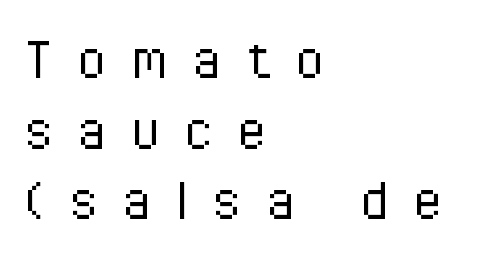
{"serif": "no", "italic": "no", "bold": "no", "weight": "light", "width": "condensed", "stroke_contrast": "low", "x_height": "medium", "monospaced": "no", "underline": "no", "align": "left", "line_spacing": "tight", "line_spacing_ratio": 1.07, "letter_spacing": "wide", "letter_spacing_em": 0.37, "glyph_px": 66}
